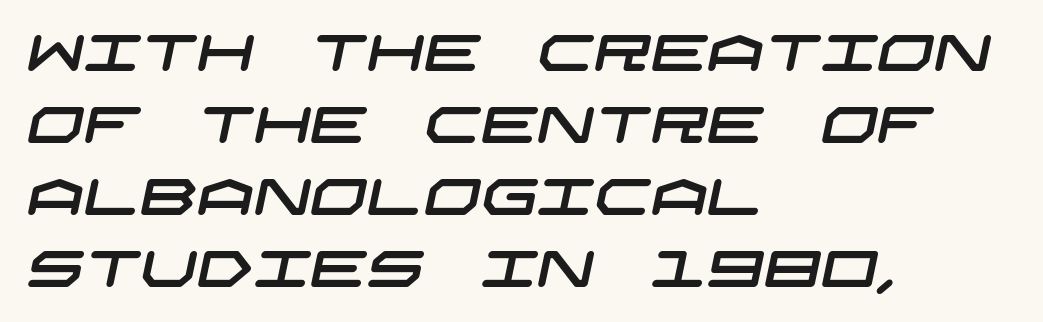
{"serif": "no", "width": "wide", "stroke_contrast": "low", "x_height": "large", "underline": "no", "align": "left", "line_spacing": "normal", "line_spacing_ratio": 1.44, "letter_spacing": "normal", "letter_spacing_em": 0.0, "glyph_px": 50}
